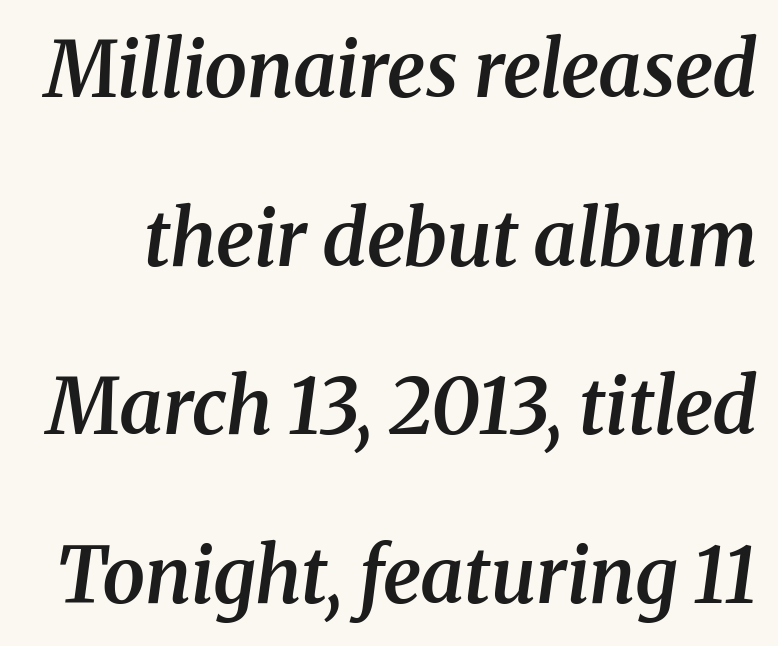
Q: Is the text bold? A: Semi-bold.
Q: Is the text italic (slanted)? A: Yes, it leans right by about 8 degrees.
Q: Is the typeface a serif or a sans-serif typeface? A: Serif.
Q: Is the text underlined? A: No.
Q: Is the spacing between letters normal or unusually wide? A: Normal.
Q: Is the spacing between lines tight, normal or loose? A: Loose.
Q: Width (condensed, normal, or wide)? A: Normal.
Q: Stroke contrast? A: Medium.
Q: x-height? A: Medium.
Q: Monospaced? A: No.
